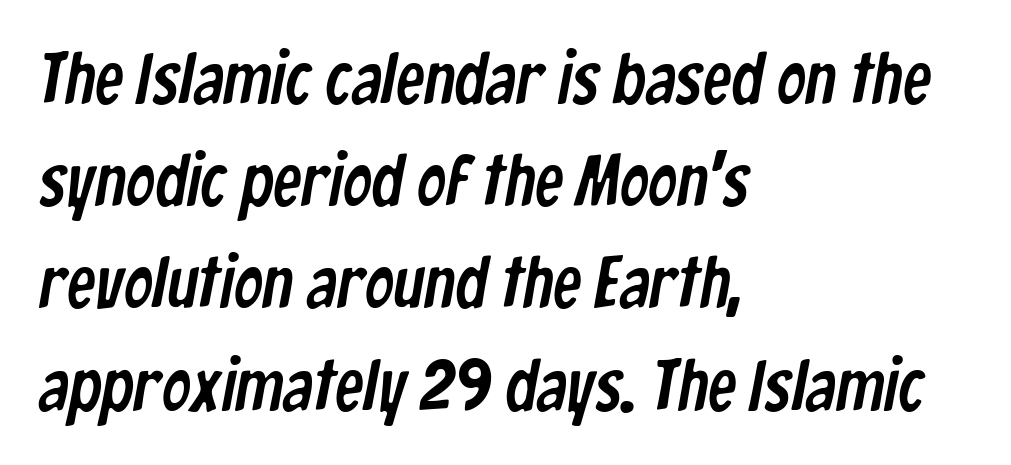
The rows are spaced the way most documents space them. The foot of each line stays bare and open. How are the letters spaced? Ordinarily, with no added tracking. Nothing sits at the stroke ends, so this counts as sans-serif. The letters advance in unequal steps, a hallmark of proportional type. The paragraph has a hard left edge and a soft right edge.
